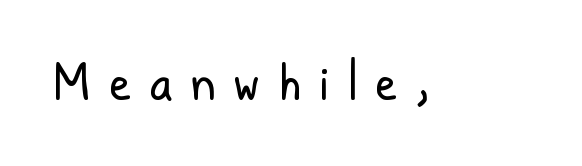
The image shows 48 px regular-weight, condensed sans-serif type, upright; set unusually wide letter spacing (+0.39 em), not underlined; low stroke contrast and a medium x-height.
